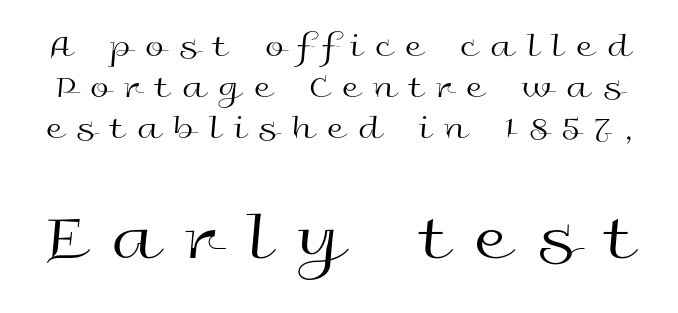
Q: Is the text bold? A: No.
Q: Is the text italic (slanted)? A: No, it is upright.
Q: Is the typeface a serif or a sans-serif typeface? A: Sans-serif.
Q: Is the text underlined? A: No.
Q: Is the spacing between letters normal or unusually wide? A: Unusually wide.
Q: Which block of text is set in a larger size, the first (top) or the second (bottom)? A: The second (bottom) one.
Q: Width (condensed, normal, or wide)? A: Wide.
Q: x-height? A: Medium.
Q: Monospaced? A: No.
